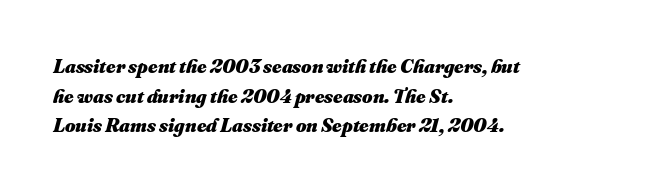
{"bold": "yes", "underline": "no", "align": "left", "line_spacing": "normal", "line_spacing_ratio": 1.48, "letter_spacing": "normal", "letter_spacing_em": 0.0, "glyph_px": 20}
